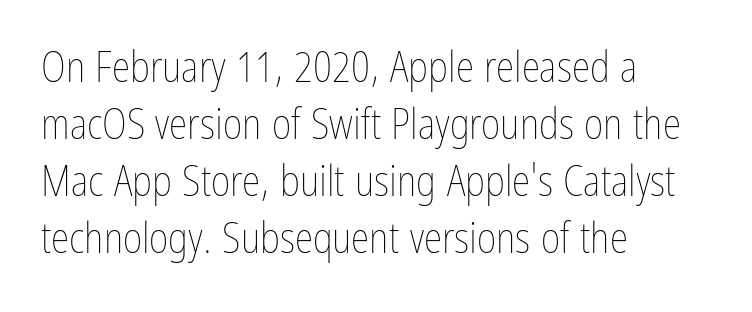
The image shows 42 px thin, condensed type, upright; set left-aligned, normal line spacing (1.36x), normal letter spacing, not underlined; low stroke contrast and a medium x-height.
